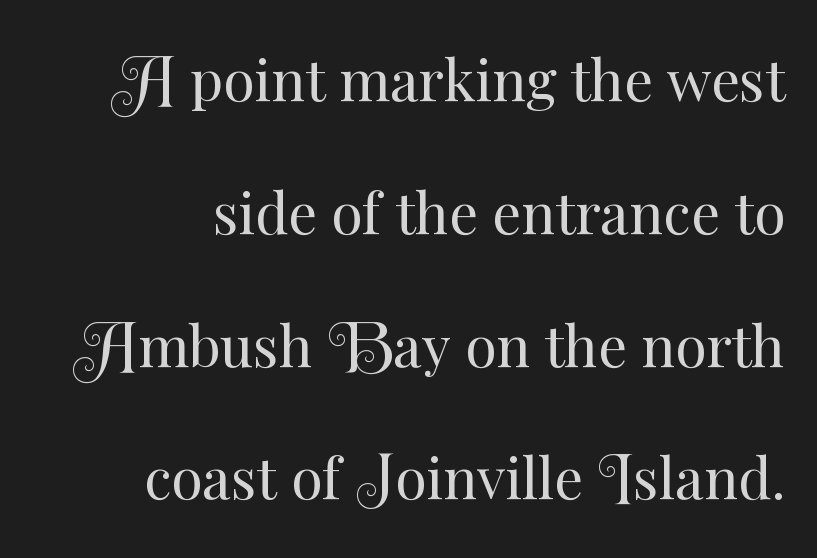
Q: Is the text bold? A: No.
Q: Is the text italic (slanted)? A: No, it is upright.
Q: Is the text underlined? A: No.
Q: Is the spacing between letters normal or unusually wide? A: Normal.
Q: Is the spacing between lines tight, normal or loose? A: Loose.
Q: Width (condensed, normal, or wide)? A: Normal.
Q: Stroke contrast? A: Medium.
Q: x-height? A: Small.
Q: Monospaced? A: No.
